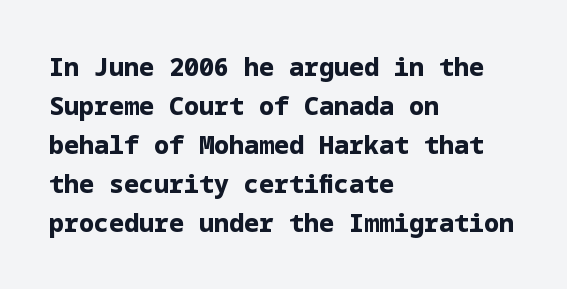
The image shows 25 px bold type, upright; set left-aligned, normal line spacing (1.56x), normal letter spacing, not underlined.
